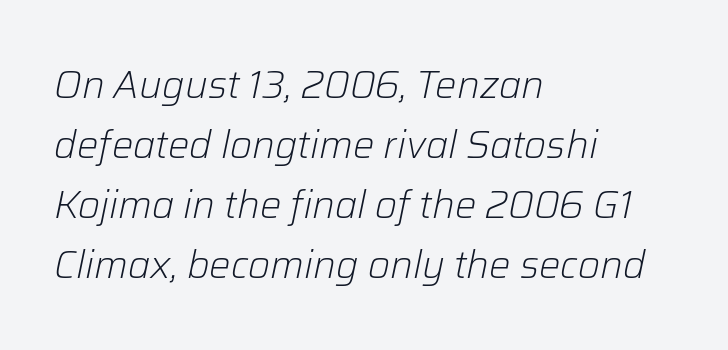
{"italic": "yes", "lean": "right", "slant_degrees": 12, "bold": "no", "weight": "light", "width": "normal", "stroke_contrast": "low", "x_height": "medium", "monospaced": "no", "underline": "no", "align": "left", "line_spacing": "normal", "line_spacing_ratio": 1.58, "letter_spacing": "normal", "letter_spacing_em": 0.0, "glyph_px": 38}
